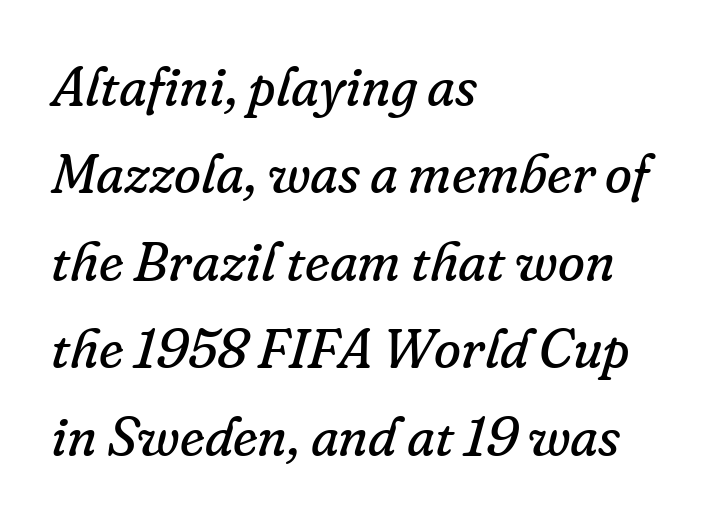
Q: Is the text bold? A: No.
Q: Is the text italic (slanted)? A: Yes, it leans right by about 16 degrees.
Q: Is the typeface a serif or a sans-serif typeface? A: Serif.
Q: Is the text underlined? A: No.
Q: How is the paragraph aligned? A: Left-aligned.
Q: Is the spacing between letters normal or unusually wide? A: Normal.
Q: Is the spacing between lines tight, normal or loose? A: Normal.
Q: Width (condensed, normal, or wide)? A: Normal.
Q: Stroke contrast? A: Low.
Q: x-height? A: Small.
Q: Monospaced? A: No.
